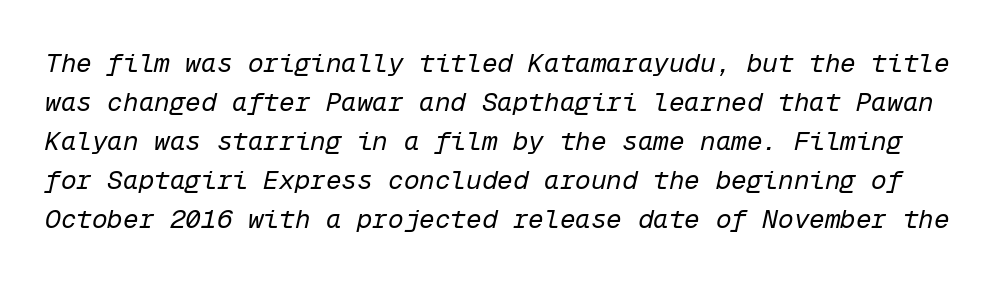
Q: Is the text bold? A: No.
Q: Is the text italic (slanted)? A: Yes, it leans right by about 12 degrees.
Q: Is the text underlined? A: No.
Q: Is the spacing between letters normal or unusually wide? A: Normal.
Q: Is the spacing between lines tight, normal or loose? A: Normal.
